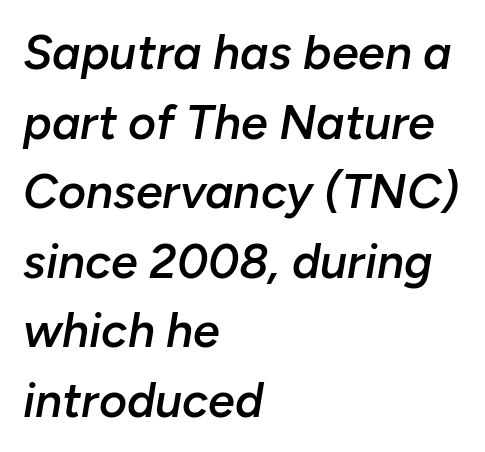
Q: Is the text bold? A: Semi-bold.
Q: Is the text italic (slanted)? A: Yes, it leans right by about 10 degrees.
Q: Is the text underlined? A: No.
Q: How is the paragraph aligned? A: Left-aligned.
Q: Is the spacing between letters normal or unusually wide? A: Normal.
Q: Is the spacing between lines tight, normal or loose? A: Normal.
Q: Width (condensed, normal, or wide)? A: Normal.
Q: Stroke contrast? A: Low.
Q: x-height? A: Medium.
Q: Monospaced? A: No.
